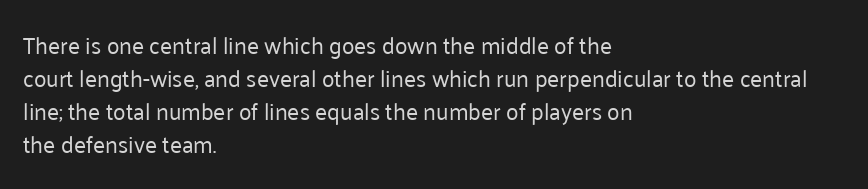
Does extra space separate the letters? No, they use regular spacing. The rendering anchors every line to the left-hand side. The axis of the letterforms is exactly vertical. These lines sit exactly where default settings would place them. Ink coverage per letter is moderate at most. Bare-footed words on every line.
